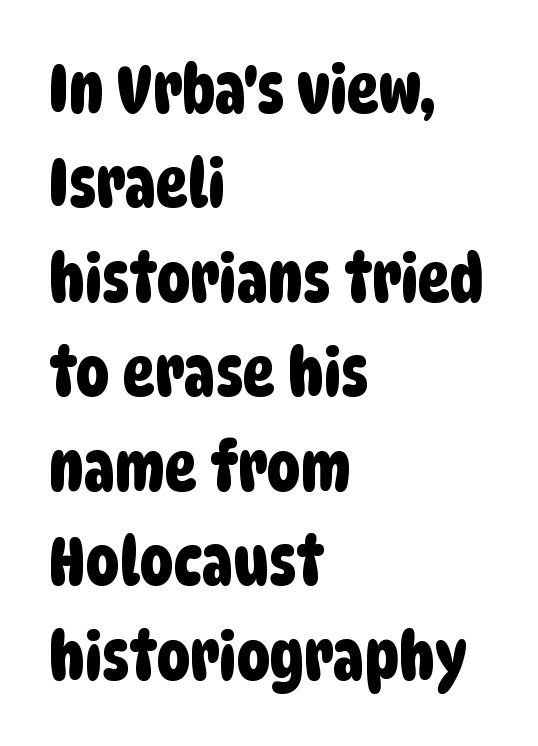
Standard letterfit; no display-style spreading of the glyphs. Whoever set this chose a conventional vertical rhythm. Reading down the block, your eye returns to a fixed left position each line. Do the characters align in a grid? No, the font is proportional. The string is rendered with underlining switched off. In terms of letterform style, serifs are entirely absent.
